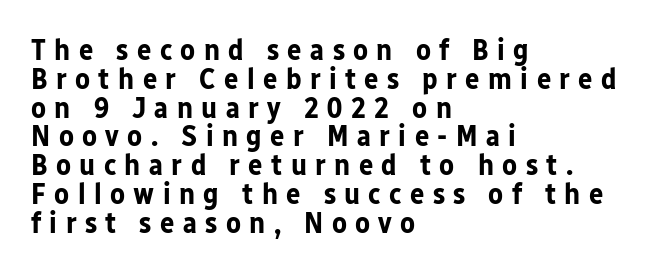
The image shows 30 px bold sans-serif type, upright; set left-aligned, tight line spacing (0.96x), unusually wide letter spacing (+0.28 em), not underlined; low stroke contrast and a medium x-height.
